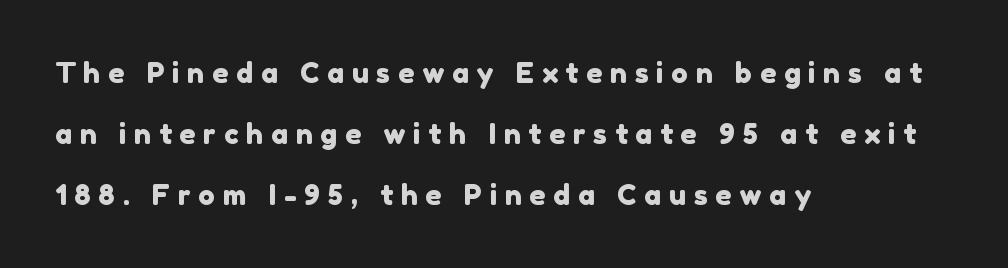
Q: Is the typeface a serif or a sans-serif typeface? A: Sans-serif.
Q: Is the text underlined? A: No.
Q: How is the paragraph aligned? A: Left-aligned.
Q: Is the spacing between letters normal or unusually wide? A: Unusually wide.
Q: Is the spacing between lines tight, normal or loose? A: Loose.
Q: Width (condensed, normal, or wide)? A: Normal.
Q: x-height? A: Medium.
Q: Monospaced? A: No.
